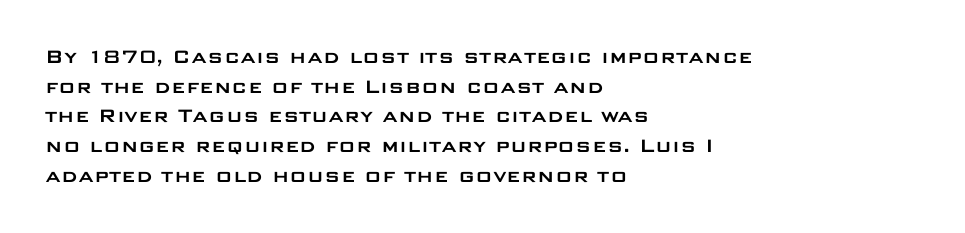
The image shows 23 px text type, upright; set left-aligned, normal line spacing (1.29x), normal letter spacing, not underlined.
